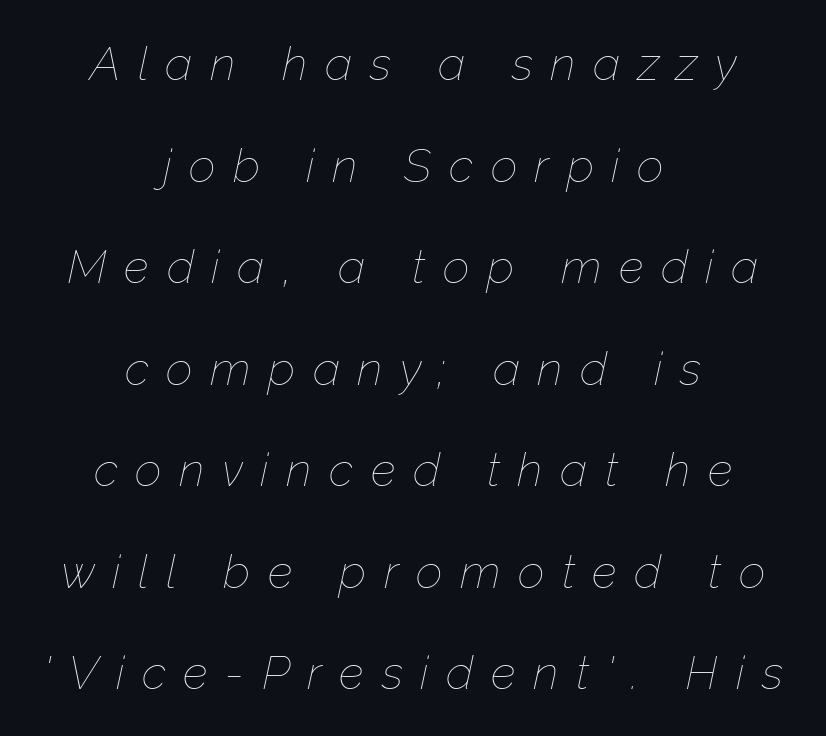
The image shows 47 px thin type, italic (leaning right); set centered, loose line spacing (2.16x), unusually wide letter spacing (+0.37 em), not underlined; low stroke contrast and a medium x-height.
